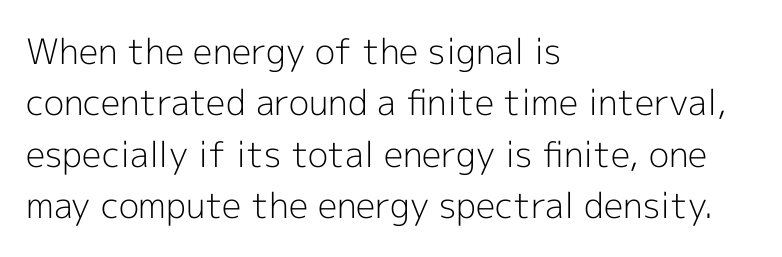
Q: Is the text bold? A: No.
Q: Is the text italic (slanted)? A: No, it is upright.
Q: Is the typeface a serif or a sans-serif typeface? A: Sans-serif.
Q: Is the text underlined? A: No.
Q: How is the paragraph aligned? A: Left-aligned.
Q: Is the spacing between letters normal or unusually wide? A: Normal.
Q: Is the spacing between lines tight, normal or loose? A: Normal.
Q: Width (condensed, normal, or wide)? A: Normal.
Q: x-height? A: Medium.
Q: Monospaced? A: No.
